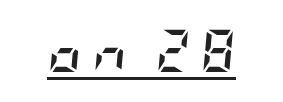
Q: Is the text bold? A: Yes.
Q: Is the text italic (slanted)? A: Yes, it leans right by about 5 degrees.
Q: Is the text underlined? A: Yes.
Q: Is the spacing between letters normal or unusually wide? A: Unusually wide.
Q: Width (condensed, normal, or wide)? A: Condensed.
Q: Stroke contrast? A: Low.
Q: x-height? A: Large.
